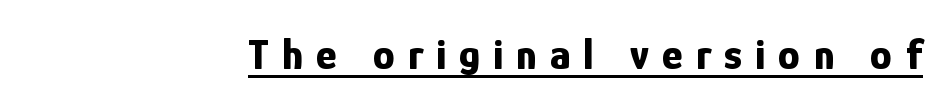
{"serif": "no", "italic": "no", "bold": "yes", "weight": "bold", "width": "condensed", "stroke_contrast": "low", "x_height": "medium", "monospaced": "no", "underline": "yes", "letter_spacing": "wide", "letter_spacing_em": 0.3, "glyph_px": 44}
